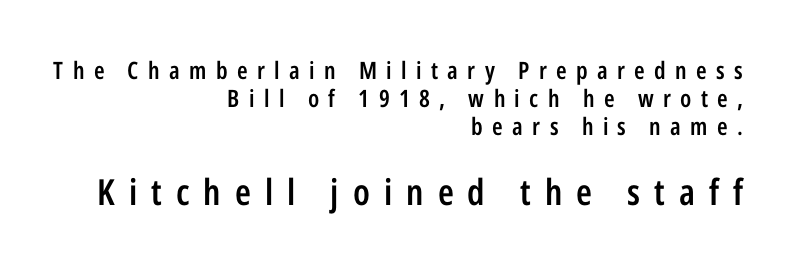
The image shows 36 px semibold, condensed sans-serif type, upright; set right-aligned, line spacing 1.17x, unusually wide letter spacing (+0.39 em), not underlined; the second (bottom) block is 1.5x larger; low stroke contrast and a medium x-height.
